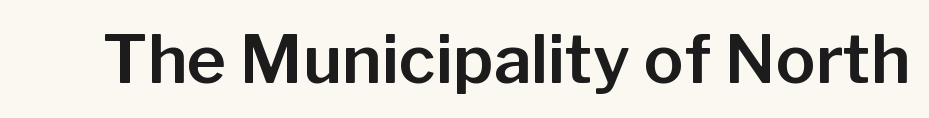
The image shows 67 px sans-serif type, upright; set normal letter spacing, not underlined; low stroke contrast and a medium x-height.
